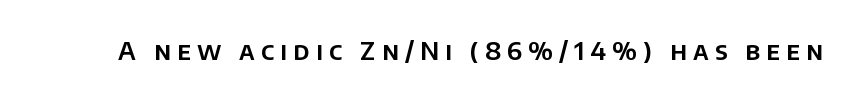
Observe the wide spacing: letters keep a clear distance from each other. The passage shown is not underscored anywhere. The specimen reads as upright at a glance.
